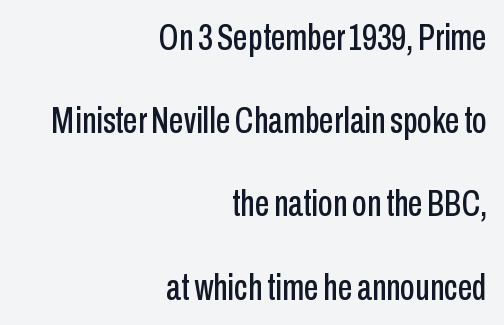
The image shows 37 px condensed sans-serif type, upright; set right-aligned, loose line spacing (2.25x), normal letter spacing, not underlined; low stroke contrast and a medium x-height.
